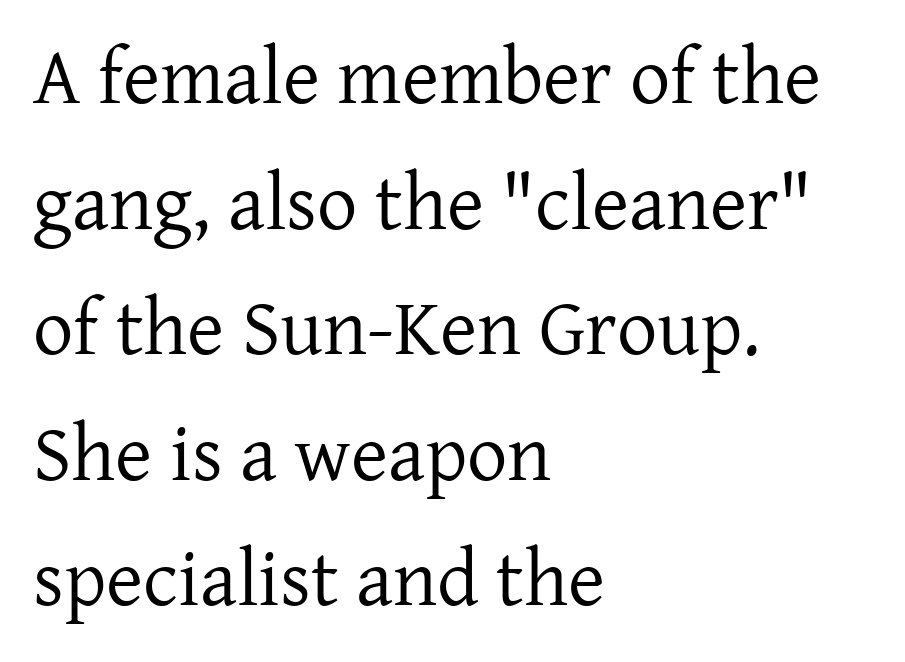
Q: Is the text bold? A: No.
Q: Is the text italic (slanted)? A: No, it is upright.
Q: Is the typeface a serif or a sans-serif typeface? A: Serif.
Q: Is the text underlined? A: No.
Q: How is the paragraph aligned? A: Left-aligned.
Q: Is the spacing between letters normal or unusually wide? A: Normal.
Q: Is the spacing between lines tight, normal or loose? A: Normal.
Q: Width (condensed, normal, or wide)? A: Normal.
Q: Stroke contrast? A: Low.
Q: x-height? A: Medium.
Q: Monospaced? A: No.
